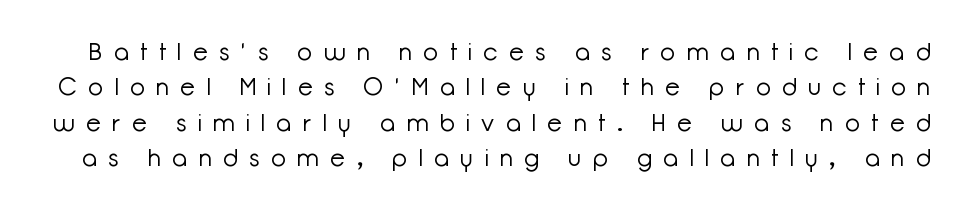
Does the lettering tilt? It doesn't — this is upright. The tracking reads as deliberately expanded to a designer's eye. Lines of text with bare space underneath. The passage shown stacks its lines at a standard gap.
